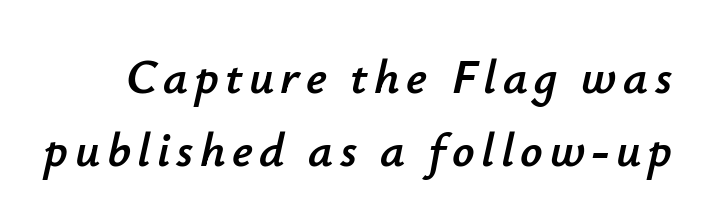
The image shows 49 px text type, italic (leaning right); set normal line spacing (1.48x), not underlined; low stroke contrast and a small x-height.
